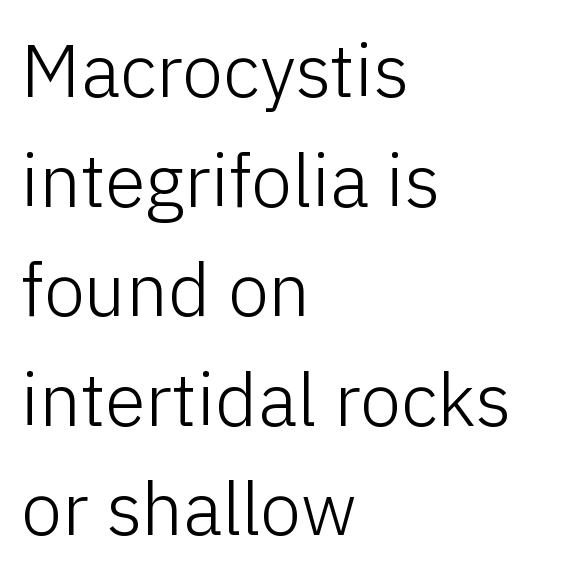
Q: Is the text bold? A: No.
Q: Is the text italic (slanted)? A: No, it is upright.
Q: Is the typeface a serif or a sans-serif typeface? A: Sans-serif.
Q: Is the text underlined? A: No.
Q: How is the paragraph aligned? A: Left-aligned.
Q: Is the spacing between letters normal or unusually wide? A: Normal.
Q: Is the spacing between lines tight, normal or loose? A: Normal.
Q: Width (condensed, normal, or wide)? A: Normal.
Q: Stroke contrast? A: Low.
Q: x-height? A: Medium.
Q: Monospaced? A: No.
